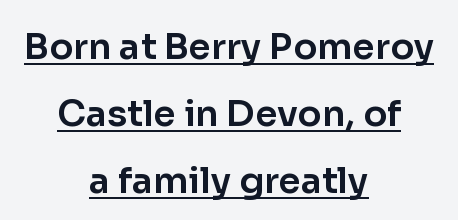
{"serif": "no", "italic": "no", "width": "normal", "stroke_contrast": "low", "x_height": "medium", "monospaced": "no", "underline": "yes", "align": "center", "line_spacing_ratio": 1.86, "letter_spacing": "normal", "letter_spacing_em": 0.0, "glyph_px": 36}
